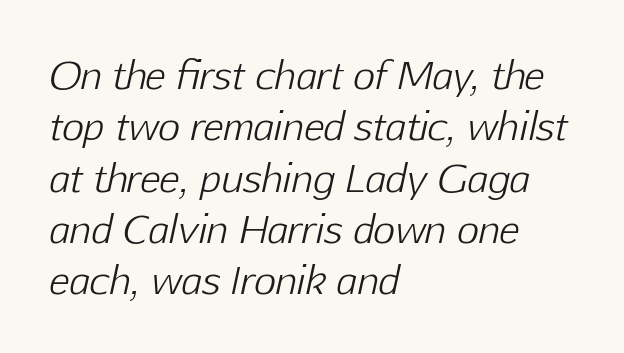
{"italic": "yes", "lean": "right", "slant_degrees": 12, "bold": "no", "weight": "light", "width": "normal", "stroke_contrast": "low", "x_height": "medium", "monospaced": "no", "underline": "no", "align": "left", "line_spacing": "normal", "line_spacing_ratio": 1.35, "letter_spacing": "normal", "letter_spacing_em": 0.0, "glyph_px": 38}
